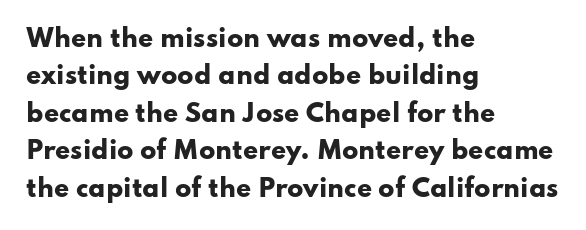
Underline: absent. Strokes here are thick enough to call this a true bold. This block has exactly the height ordinary leading produces. Standard letterfit; no display-style spreading of the glyphs. The lines are quadded left.
